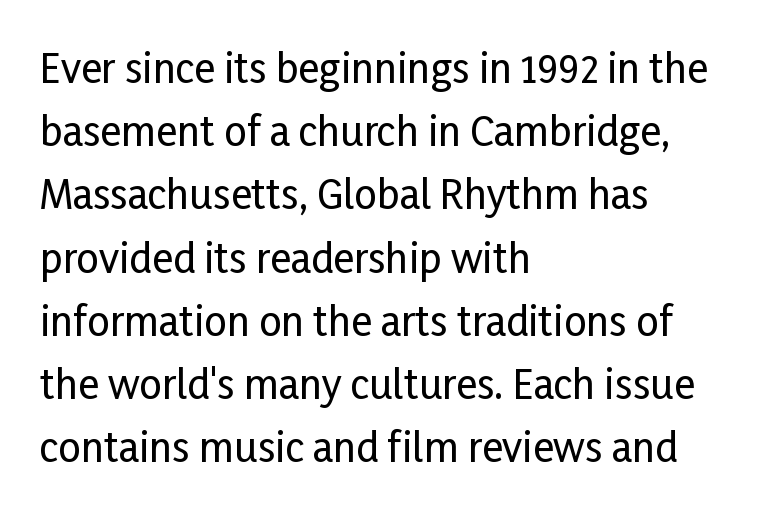
The image shows 40 px condensed sans-serif type, upright; set left-aligned, normal line spacing (1.58x), normal letter spacing, not underlined; low stroke contrast and a medium x-height.
